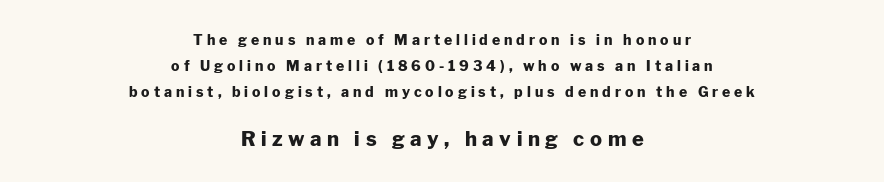
Q: Is the text bold? A: Yes.
Q: Is the text italic (slanted)? A: No, it is upright.
Q: Is the text underlined? A: No.
Q: How is the paragraph aligned? A: Centered.
Q: Is the spacing between letters normal or unusually wide? A: Unusually wide.
Q: Which block of text is set in a larger size, the first (top) or the second (bottom)? A: The second (bottom) one.
